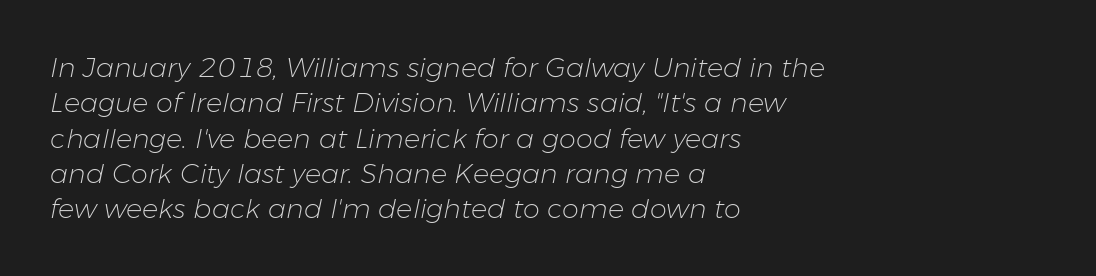
{"italic": "yes", "lean": "right", "slant_degrees": 11, "bold": "no", "underline": "no", "align": "left", "line_spacing": "normal", "line_spacing_ratio": 1.31, "letter_spacing": "normal", "letter_spacing_em": 0.0, "glyph_px": 27}
